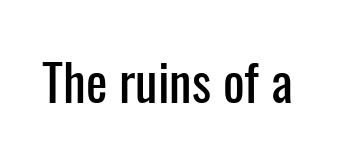
{"serif": "no", "italic": "no", "width": "condensed", "stroke_contrast": "low", "x_height": "medium", "monospaced": "no", "underline": "no", "letter_spacing": "normal", "letter_spacing_em": 0.0, "glyph_px": 51}
